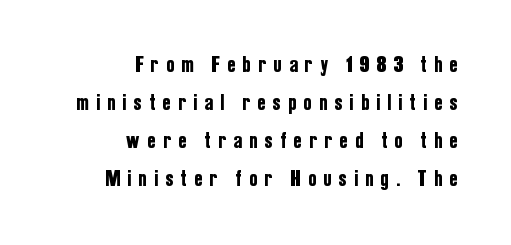
{"italic": "no", "underline": "no", "align": "right", "line_spacing": "normal", "line_spacing_ratio": 1.65, "letter_spacing": "wide", "letter_spacing_em": 0.34, "glyph_px": 23}
